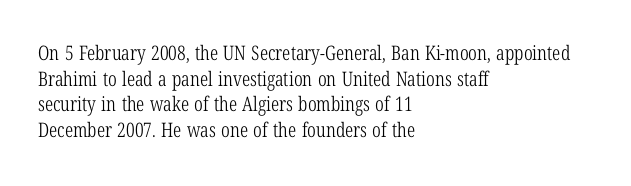
The image shows 20 px text type, upright; set left-aligned, normal line spacing (1.28x), normal letter spacing, not underlined.
